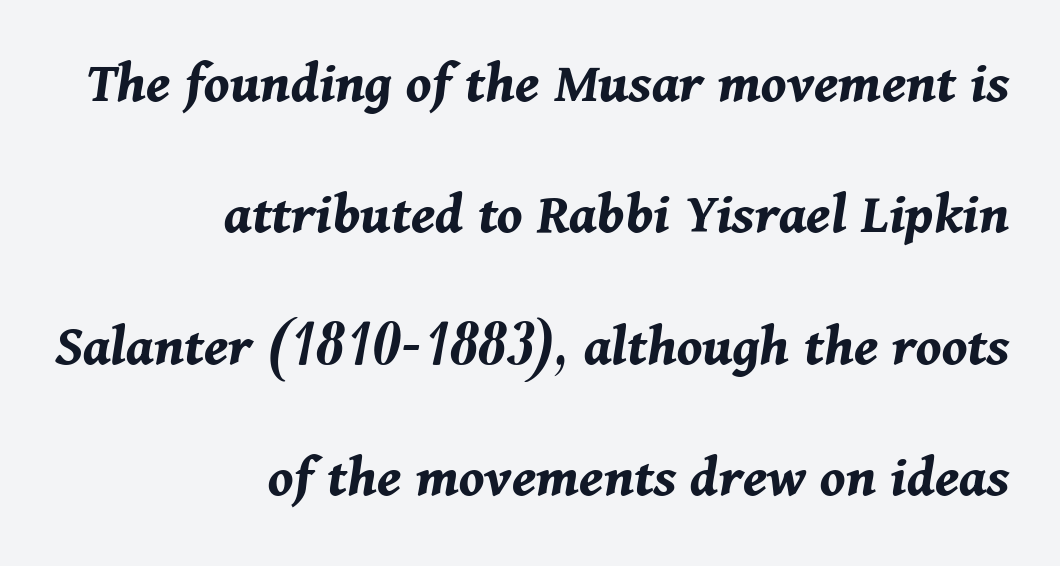
Each word holds together tightly as a unit, with standard inter-letter gaps. Casual observation: everything's shoved over to the right. Check under the words: just untouched page. Look at the stroke-to-counter ratio: heavy, a bold. Every character sits at an angle, as italics do.
